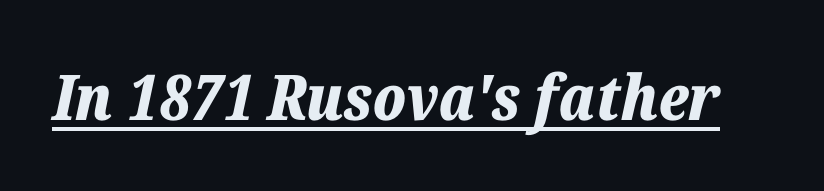
{"italic": "yes", "lean": "right", "slant_degrees": 12, "bold": "yes", "weight": "bold", "width": "normal", "stroke_contrast": "low", "x_height": "medium", "monospaced": "no", "underline": "yes", "letter_spacing": "normal", "letter_spacing_em": 0.0, "glyph_px": 63}
